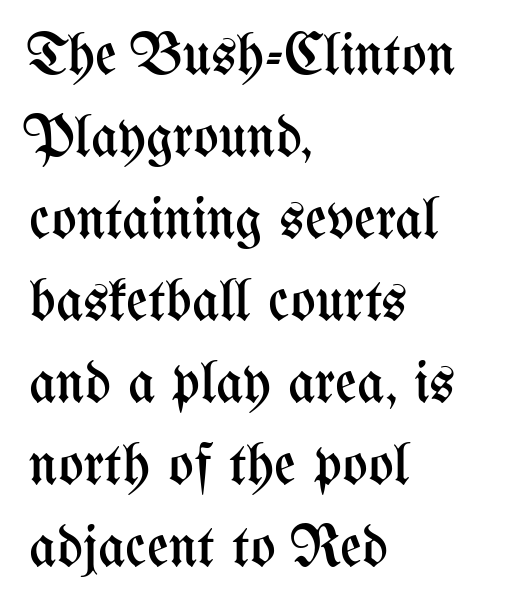
These lines sit exactly where default settings would place them. Here the glyphs are tracked normally, forming tight word shapes. Each letter keeps its own natural width here, so spacing adapts to shape. Each row of text sits above clean, open space. The font sits on the lighter half of the weight spectrum, regular included.
